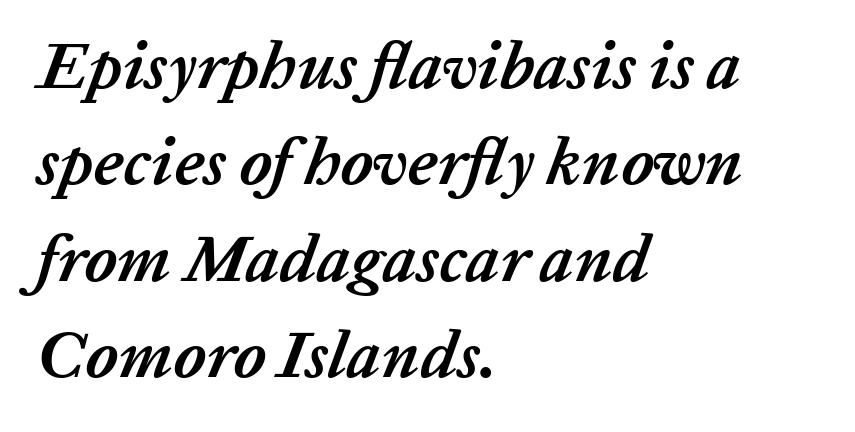
Layout note: lines flush left. Notice how descenders clear the ascenders below comfortably — that's standard leading. These lines carry a lot of weight — the face is fully bold. Caption: standard tracking, unaltered. This is oblique type, the kind used for emphasis or titles. The strip under each line holds only bare page.
